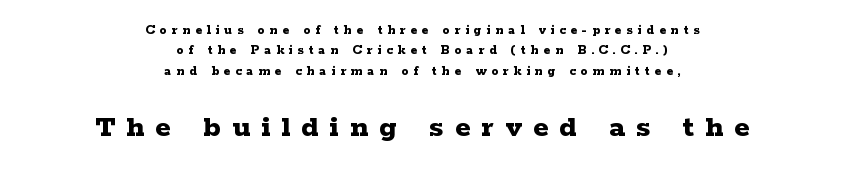
{"serif": "yes", "italic": "no", "bold": "yes", "weight": "bold", "width": "wide", "stroke_contrast": "low", "x_height": "medium", "monospaced": "no", "underline": "no", "align": "center", "line_spacing": "normal", "line_spacing_ratio": 1.46, "letter_spacing": "wide", "letter_spacing_em": 0.35, "larger_block": "second", "size_ratio": 2.29, "glyph_px": 32}
